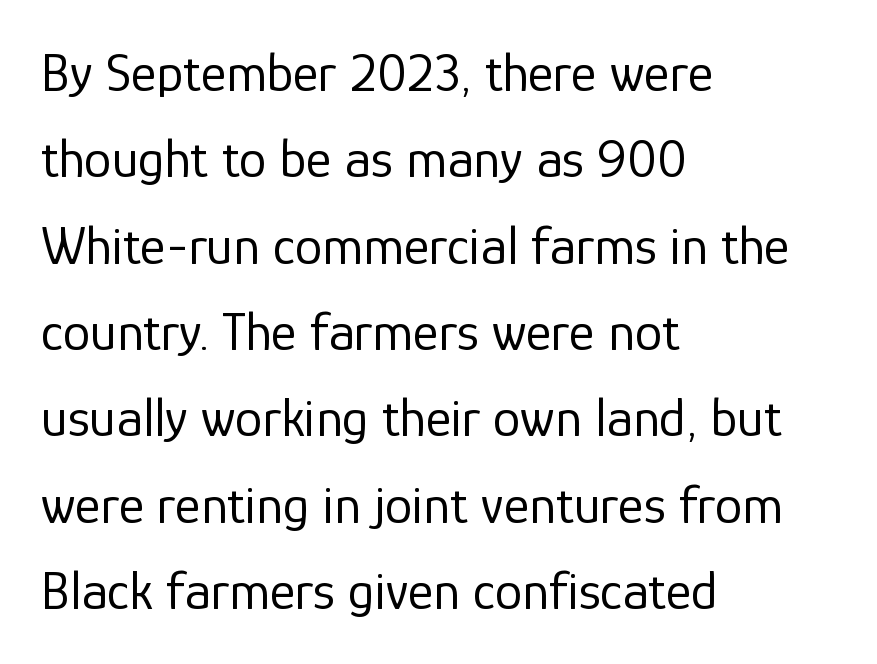
Q: Is the text bold? A: No.
Q: Is the text italic (slanted)? A: No, it is upright.
Q: Is the typeface a serif or a sans-serif typeface? A: Sans-serif.
Q: Is the text underlined? A: No.
Q: How is the paragraph aligned? A: Left-aligned.
Q: Is the spacing between letters normal or unusually wide? A: Normal.
Q: Is the spacing between lines tight, normal or loose? A: Normal.
Q: Width (condensed, normal, or wide)? A: Normal.
Q: Stroke contrast? A: Low.
Q: x-height? A: Medium.
Q: Monospaced? A: No.
